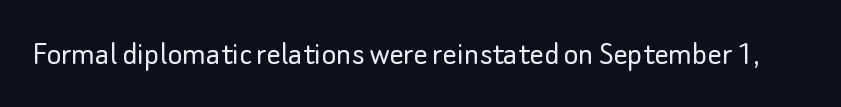
{"serif": "no", "italic": "no", "bold": "no", "weight": "light", "width": "normal", "stroke_contrast": "low", "x_height": "small", "monospaced": "no", "underline": "no", "letter_spacing": "normal", "letter_spacing_em": 0.0, "glyph_px": 35}
